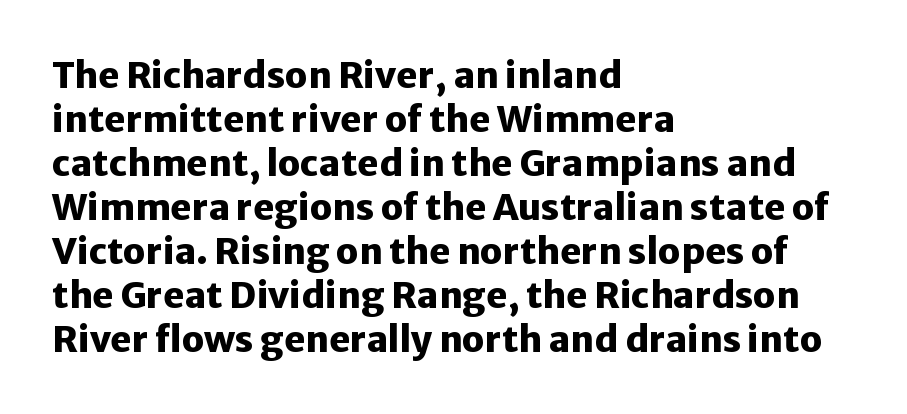
The image shows 36 px heavy sans-serif type, upright; set left-aligned, line spacing 1.22x, normal letter spacing, not underlined; low stroke contrast and a medium x-height.
